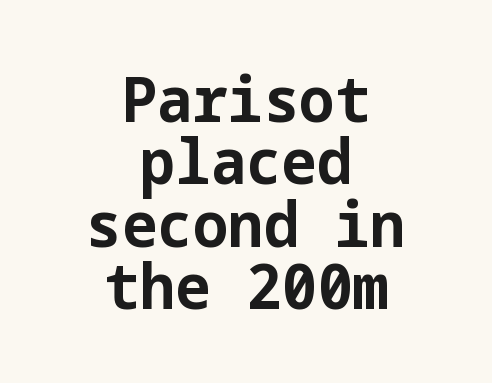
The image shows 63 px bold sans-serif type, upright; set centered, tight line spacing (0.99x), normal letter spacing, not underlined; low stroke contrast and a medium x-height.
